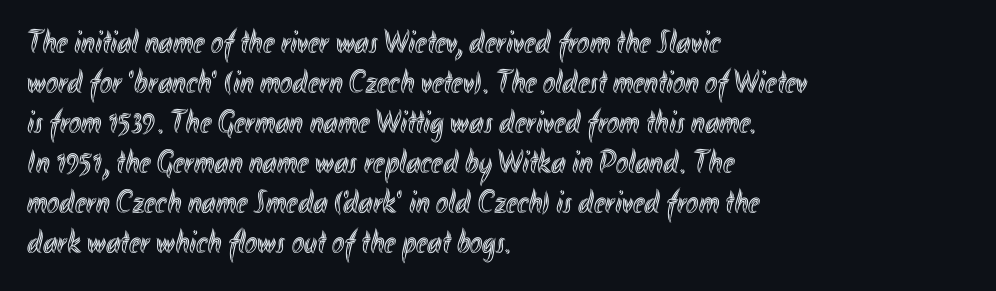
The image shows 33 px condensed type; set left-aligned, line spacing 1.21x, normal letter spacing, not underlined; a small x-height.
